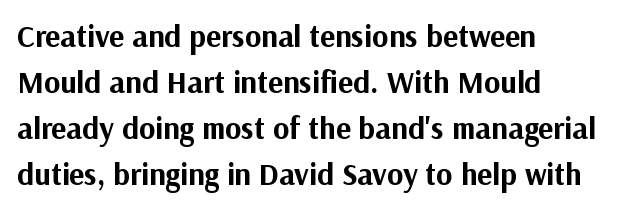
The image shows 31 px bold sans-serif type, upright; set left-aligned, normal line spacing (1.48x), normal letter spacing, not underlined; medium stroke contrast and a medium x-height.
